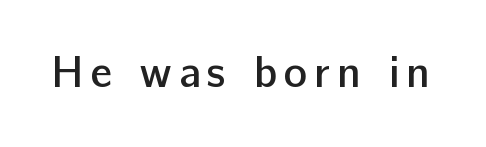
Q: Is the text bold? A: Semi-bold.
Q: Is the text italic (slanted)? A: No, it is upright.
Q: Is the typeface a serif or a sans-serif typeface? A: Sans-serif.
Q: Is the text underlined? A: No.
Q: Width (condensed, normal, or wide)? A: Normal.
Q: Stroke contrast? A: Low.
Q: x-height? A: Medium.
Q: Monospaced? A: No.
